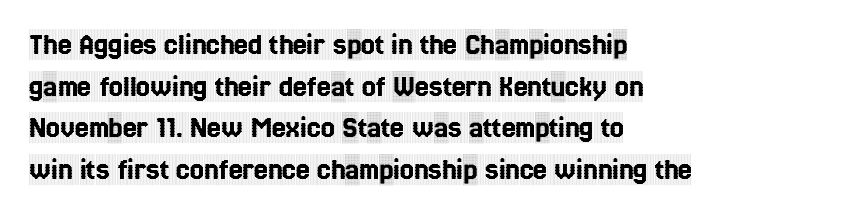
No italicization has been applied; the sample stays upright. Interline gaps are of average width in this sample. The typeface chosen for these lines features serifs. Check under the words: just untouched page.
